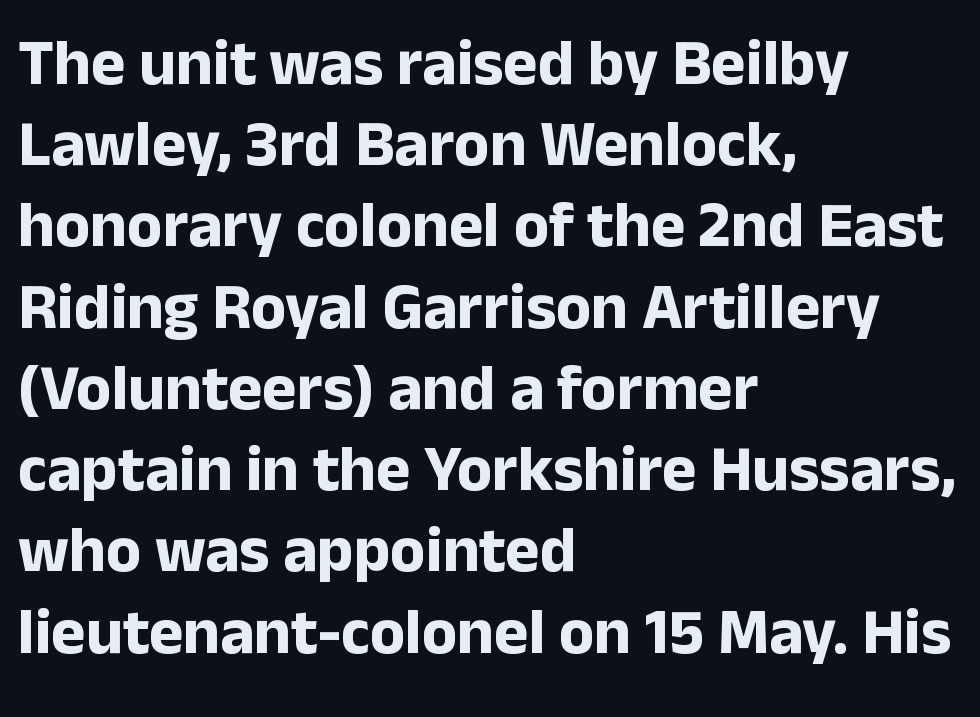
The image shows 65 px bold sans-serif type, upright; set left-aligned, normal line spacing (1.25x), normal letter spacing, not underlined; low stroke contrast and a medium x-height.
